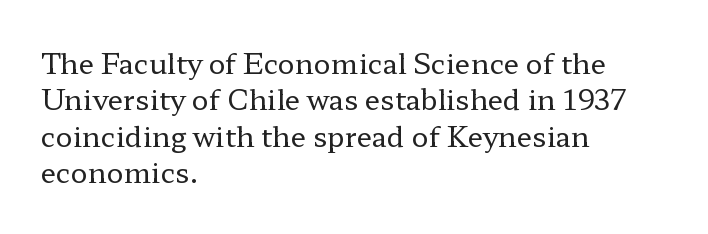
Vertical strokes here are truly vertical. Only glyphs here, with clear space below each row. Reading down the column, the eye jumps a familiar distance to each next line. Varying glyph widths throughout — classic text-font behaviour. No extra tracking has been applied to these lines.
